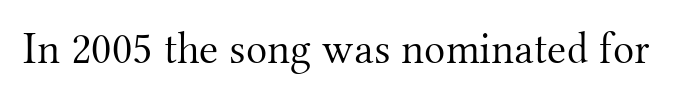
Q: Is the text bold? A: No.
Q: Is the text italic (slanted)? A: No, it is upright.
Q: Is the typeface a serif or a sans-serif typeface? A: Serif.
Q: Is the text underlined? A: No.
Q: Is the spacing between letters normal or unusually wide? A: Normal.
Q: Width (condensed, normal, or wide)? A: Normal.
Q: Stroke contrast? A: Medium.
Q: x-height? A: Small.
Q: Monospaced? A: No.
